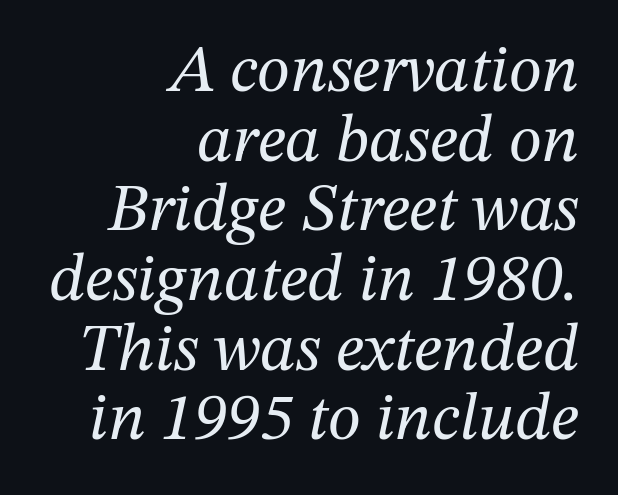
Descender tails drop into unmarked territory. This sample has the flowing, uneven cadence of proportional lettering. Compared with a flush-left layout, this one pins lines to the opposite, right side. The gaps between neighbouring characters are ordinary and unremarkable. The characters display serif detailing at their extremities. Summary of vertical rhythm: compact, with narrow interline spacing.
